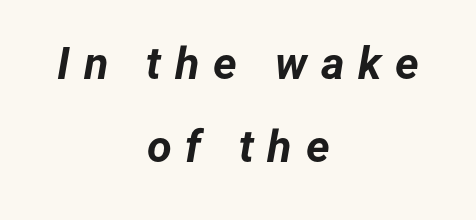
{"italic": "yes", "lean": "right", "slant_degrees": 12, "bold": "yes", "weight": "bold", "width": "normal", "stroke_contrast": "low", "x_height": "medium", "monospaced": "no", "underline": "no", "align": "center", "line_spacing_ratio": 1.85, "letter_spacing": "wide", "letter_spacing_em": 0.3, "glyph_px": 45}
